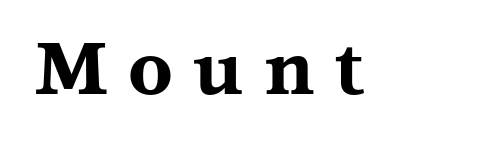
{"serif": "yes", "italic": "no", "bold": "yes", "weight": "bold", "width": "wide", "stroke_contrast": "medium", "x_height": "medium", "monospaced": "no", "underline": "no", "letter_spacing": "wide", "letter_spacing_em": 0.28, "glyph_px": 73}
